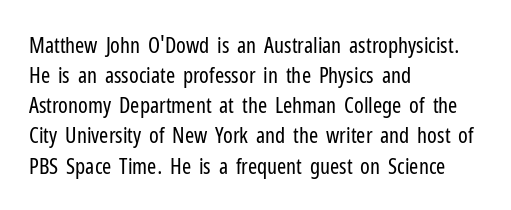
The letterforms sit shoulder to shoulder at normal distance. The space directly below the letters is spotless. Counters stay open thanks to moderate or lighter strokes. The vertical gap from one line to the next is medium. Ascenders rise straight up at ninety degrees. The ragged edge is on the right, which tells us the setting is flush left.
